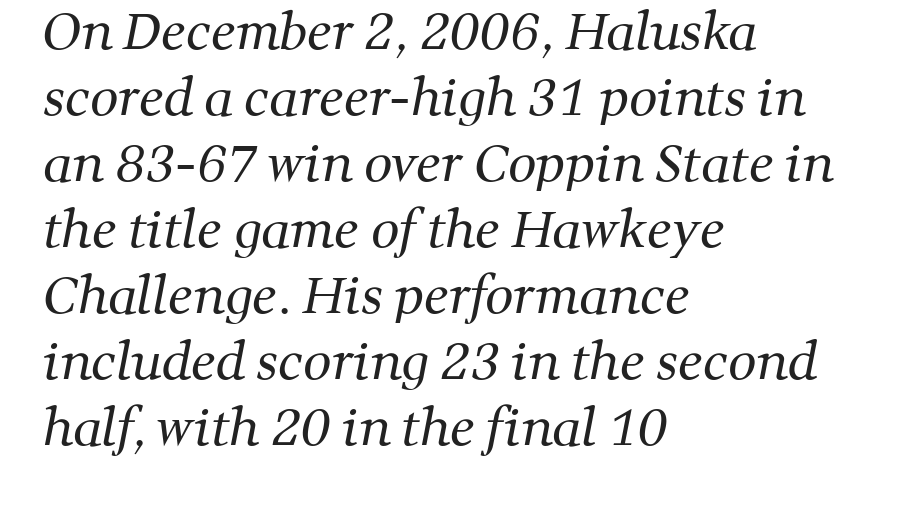
The image shows 50 px regular-weight serif type; set left-aligned, normal line spacing (1.32x), normal letter spacing, not underlined; medium stroke contrast and a medium x-height.
